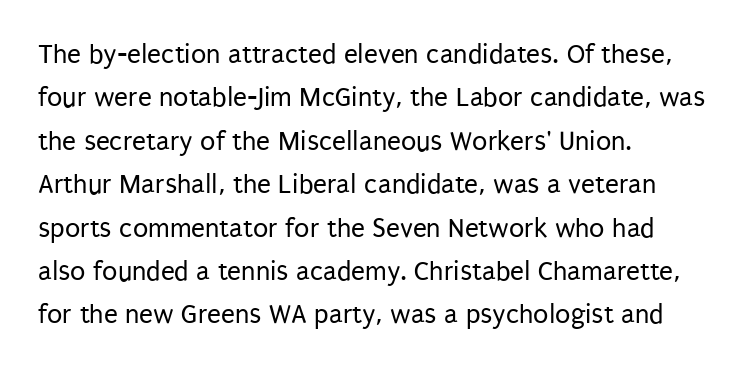
Q: Is the text bold? A: No.
Q: Is the text italic (slanted)? A: No, it is upright.
Q: Is the typeface a serif or a sans-serif typeface? A: Sans-serif.
Q: Is the text underlined? A: No.
Q: How is the paragraph aligned? A: Left-aligned.
Q: Is the spacing between letters normal or unusually wide? A: Normal.
Q: Is the spacing between lines tight, normal or loose? A: Normal.
Q: Width (condensed, normal, or wide)? A: Condensed.
Q: Stroke contrast? A: Low.
Q: x-height? A: Large.
Q: Monospaced? A: No.
